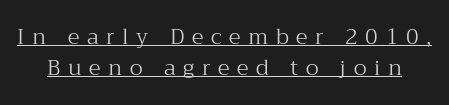
Q: Is the text bold? A: No.
Q: Is the text italic (slanted)? A: No, it is upright.
Q: Is the text underlined? A: Yes.
Q: Is the spacing between letters normal or unusually wide? A: Unusually wide.
Q: Is the spacing between lines tight, normal or loose? A: Normal.
